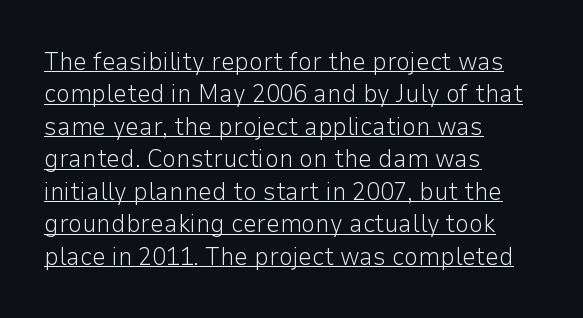
{"italic": "no", "bold": "no", "underline": "yes", "align": "left", "line_spacing": "normal", "line_spacing_ratio": 1.3, "letter_spacing": "normal", "letter_spacing_em": 0.0, "glyph_px": 25}
